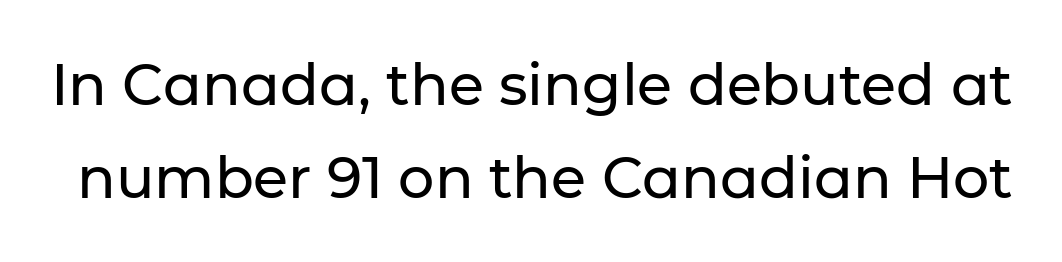
{"serif": "no", "italic": "no", "width": "normal", "stroke_contrast": "low", "x_height": "medium", "monospaced": "no", "underline": "no", "line_spacing": "normal", "line_spacing_ratio": 1.63, "letter_spacing": "normal", "letter_spacing_em": 0.0, "glyph_px": 57}
